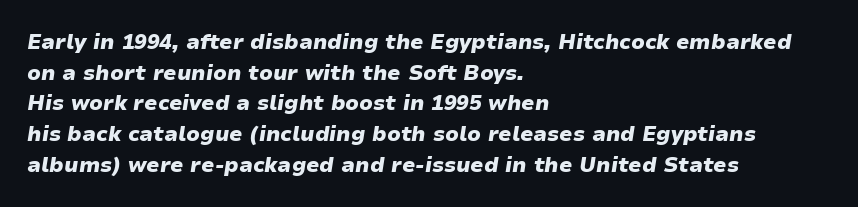
{"italic": "yes", "lean": "right", "slant_degrees": 9, "bold": "yes", "underline": "no", "align": "left", "line_spacing": "normal", "line_spacing_ratio": 1.46, "letter_spacing": "normal", "letter_spacing_em": 0.0, "glyph_px": 21}
